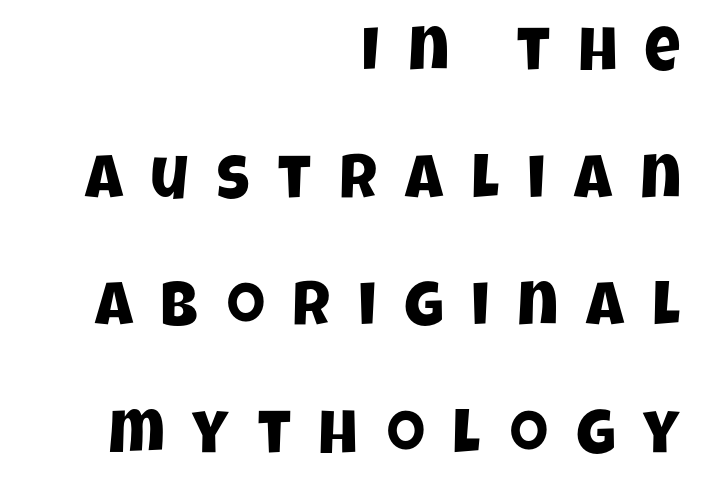
Q: Is the typeface a serif or a sans-serif typeface? A: Sans-serif.
Q: Is the text underlined? A: No.
Q: How is the paragraph aligned? A: Right-aligned.
Q: Is the spacing between letters normal or unusually wide? A: Unusually wide.
Q: Is the spacing between lines tight, normal or loose? A: Loose.
Q: Width (condensed, normal, or wide)? A: Condensed.
Q: Stroke contrast? A: Low.
Q: x-height? A: Large.
Q: Monospaced? A: No.
